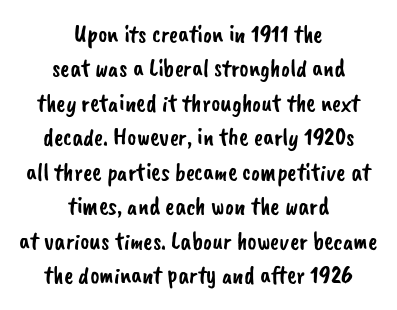
The image shows 25 px text type; set centered, normal line spacing (1.38x), normal letter spacing, not underlined.
